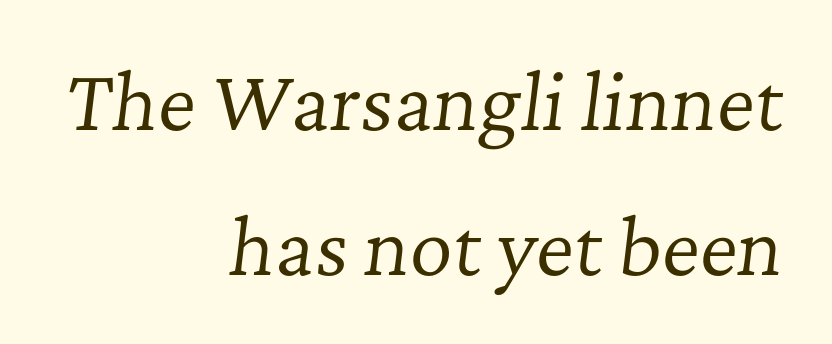
The image shows 74 px regular-weight serif type, italic (leaning right); set right-aligned, loose line spacing (1.96x), normal letter spacing, not underlined; low stroke contrast and a medium x-height.
